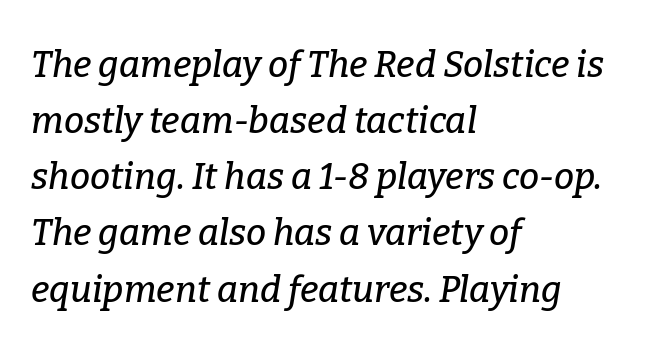
{"serif": "yes", "italic": "yes", "lean": "right", "slant_degrees": 9, "width": "normal", "stroke_contrast": "low", "x_height": "medium", "monospaced": "no", "underline": "no", "align": "left", "line_spacing": "normal", "line_spacing_ratio": 1.56, "letter_spacing": "normal", "letter_spacing_em": 0.0, "glyph_px": 36}
